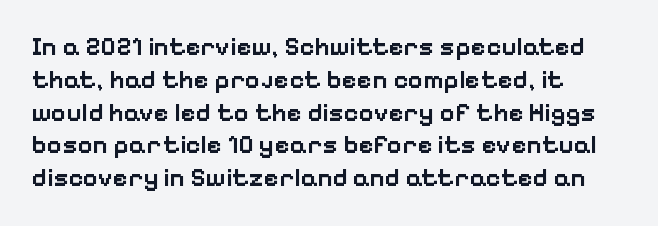
{"italic": "no", "bold": "semi", "underline": "no", "align": "left", "line_spacing": "normal", "line_spacing_ratio": 1.26, "letter_spacing": "normal", "letter_spacing_em": 0.0, "glyph_px": 26}
